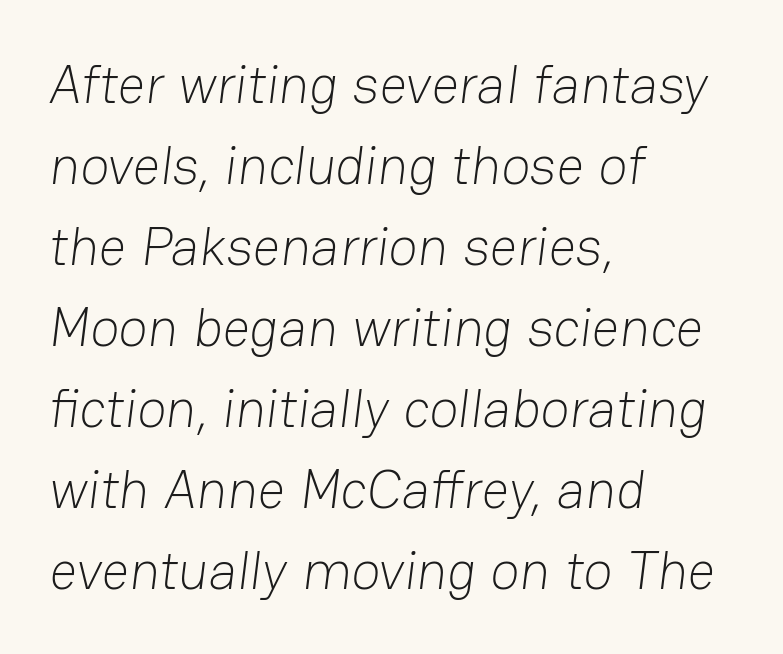
Q: Is the text bold? A: No.
Q: Is the typeface a serif or a sans-serif typeface? A: Sans-serif.
Q: Is the text underlined? A: No.
Q: How is the paragraph aligned? A: Left-aligned.
Q: Is the spacing between letters normal or unusually wide? A: Normal.
Q: Is the spacing between lines tight, normal or loose? A: Normal.
Q: Width (condensed, normal, or wide)? A: Normal.
Q: Stroke contrast? A: Low.
Q: x-height? A: Medium.
Q: Monospaced? A: No.
